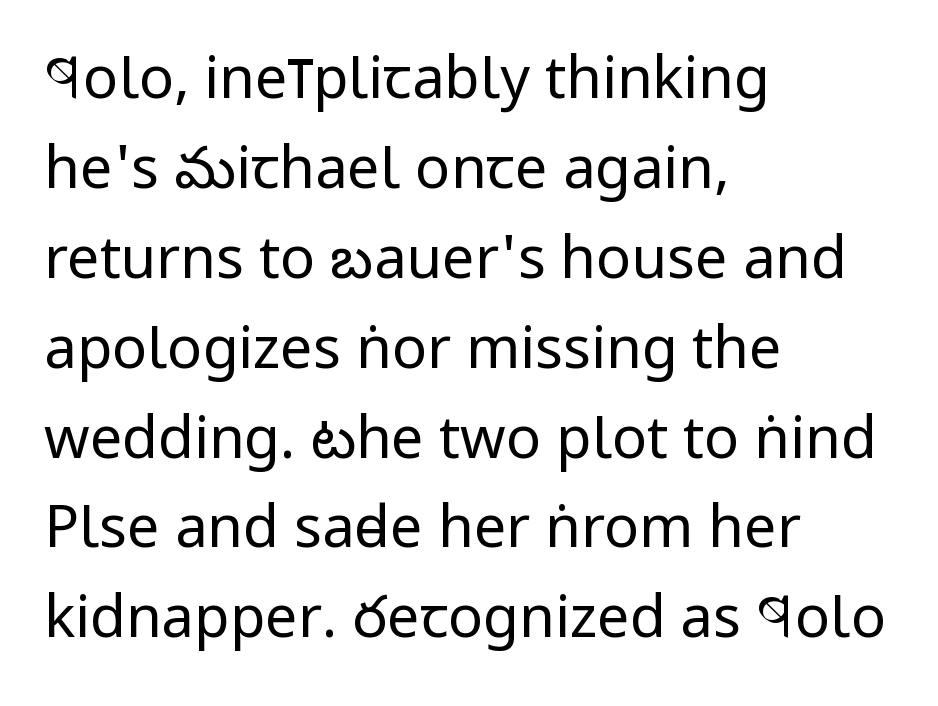
The image shows 58 px regular-weight, condensed sans-serif type, upright; set left-aligned, normal line spacing (1.55x), normal letter spacing, not underlined; low stroke contrast and a large x-height.
